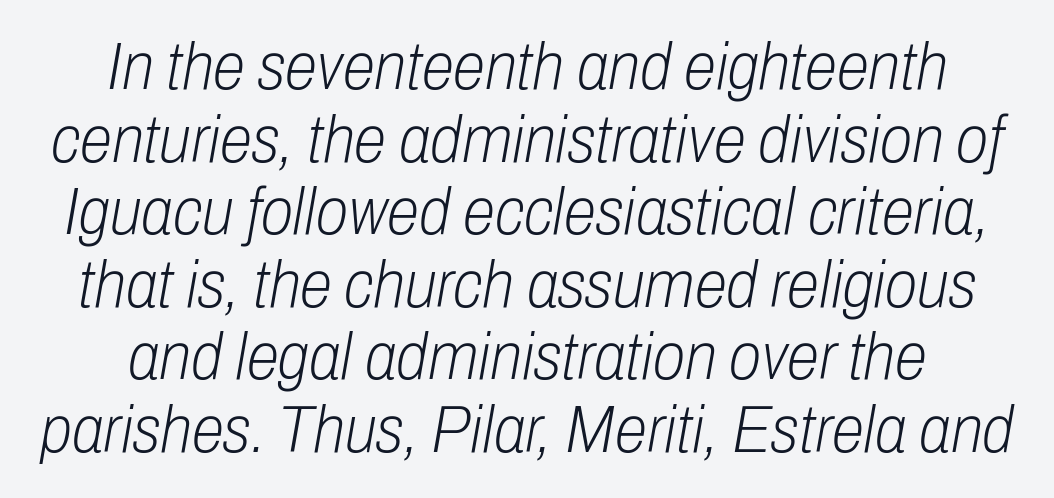
The paragraph has two soft edges and a firm central axis. You could call the tracking neutral — neither tight nor loose. Yep, that's italic — everything's leaning. Check under the words: just untouched page. The passage shown is typed in a proportional face where columns would drift.
